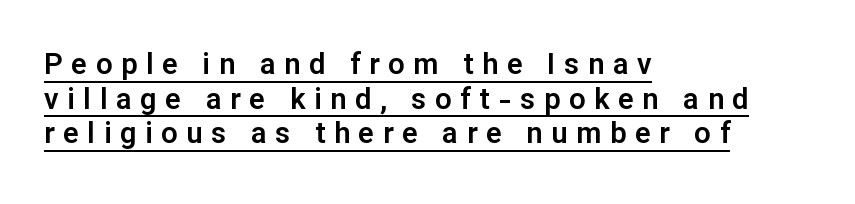
Varying glyph widths throughout — classic text-font behaviour. The rendering uses the underline text-decoration. Caption: multi-line text, flush left, ragged right. The specimen reads as upright at a glance.
